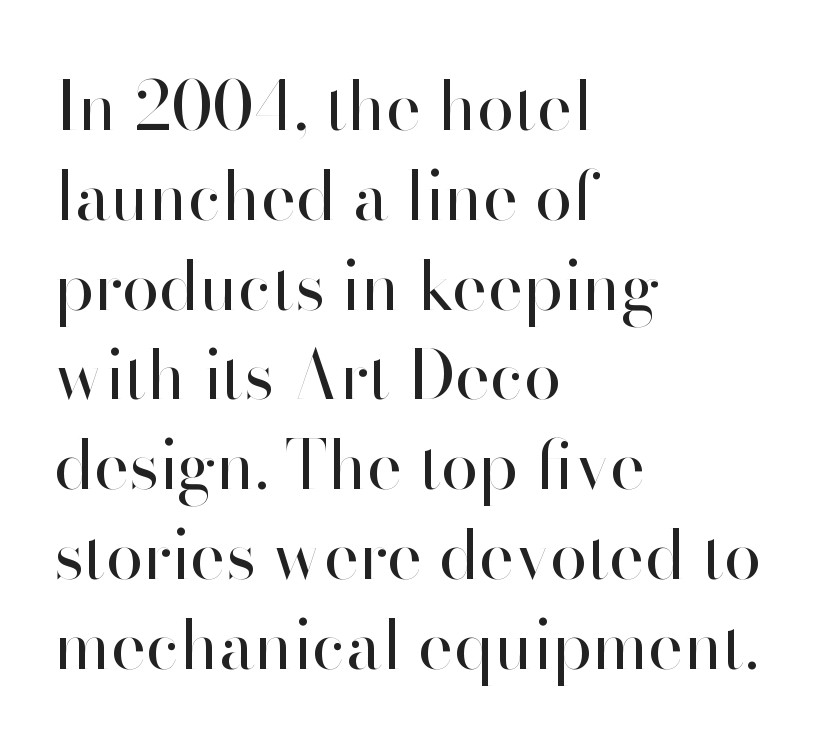
These lines sit exactly where default settings would place them. Are there feet on the stems? There aren't — it's a sans. The words here are not underlined. Default kerning and tracking; the words read as compact shapes.
